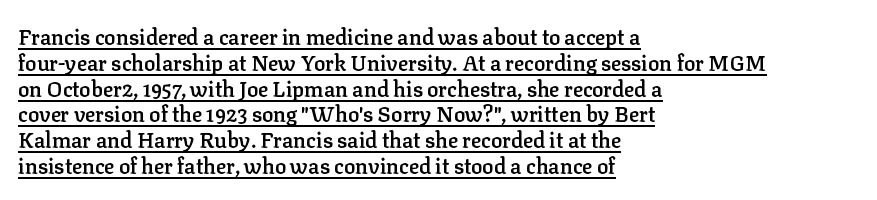
The image shows 21 px text type, upright; set left-aligned, line spacing 1.23x, normal letter spacing, underlined.
